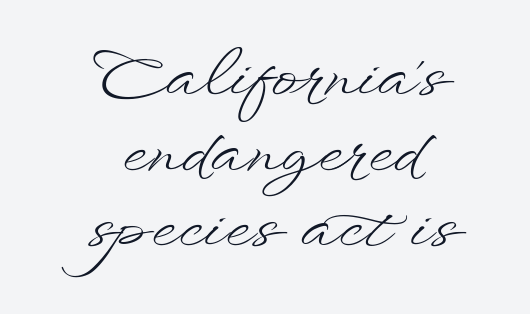
The zone under the glyphs is completely vacant. Both edges are ragged and mirror each other, which tells us the setting is centered. This sample has the flowing, uneven cadence of proportional lettering. Stems and bowls with no extra thickness — not bold.
